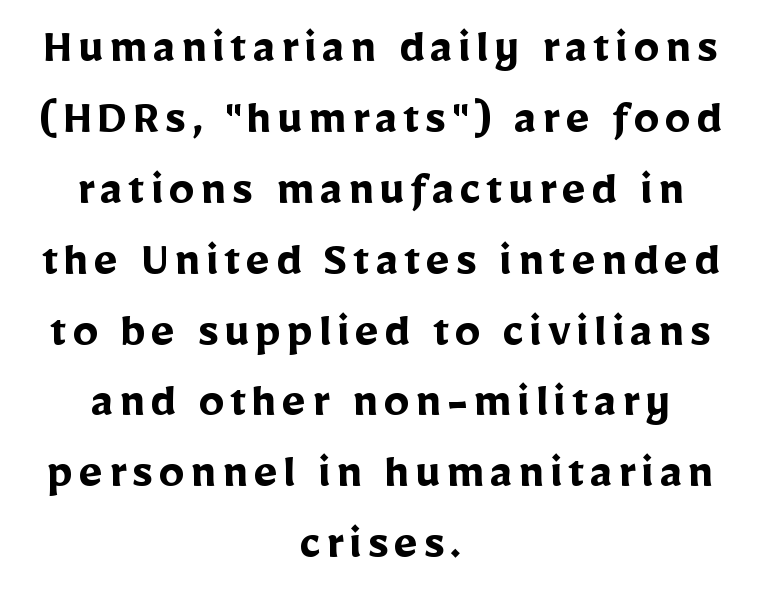
Q: Is the text bold? A: Yes.
Q: Is the text italic (slanted)? A: No, it is upright.
Q: Is the typeface a serif or a sans-serif typeface? A: Sans-serif.
Q: Is the text underlined? A: No.
Q: How is the paragraph aligned? A: Centered.
Q: Is the spacing between lines tight, normal or loose? A: Normal.
Q: Width (condensed, normal, or wide)? A: Normal.
Q: Stroke contrast? A: Low.
Q: x-height? A: Medium.
Q: Monospaced? A: No.
